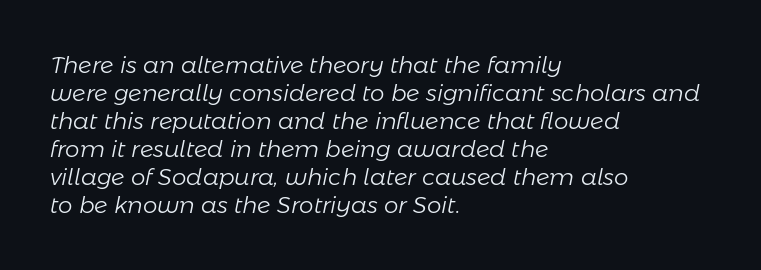
The image shows 23 px text type, italic (leaning right); set left-aligned, line spacing 1.22x, normal letter spacing, not underlined.
